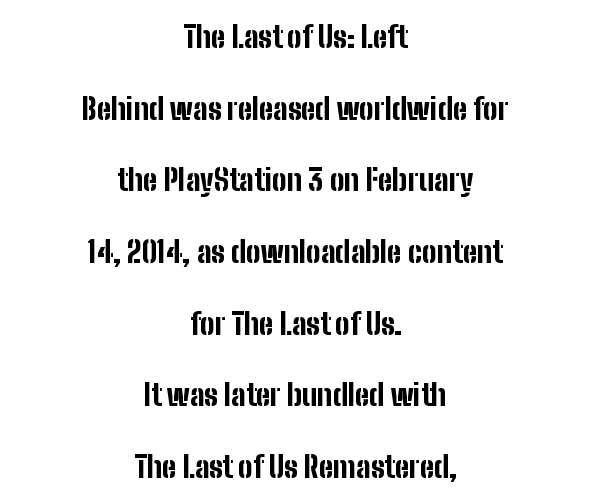
A typesetter would mark this as roman, not italic. This rendering features lettering with no underline. Here the designer chose a conventional face with non-uniform glyph widths. Caption: multi-line text, centered on the measure. This rendering employs a face without finishing strokes, i.e., a sans-serif. These lines keep a tight, regular rhythm from letter to letter.
